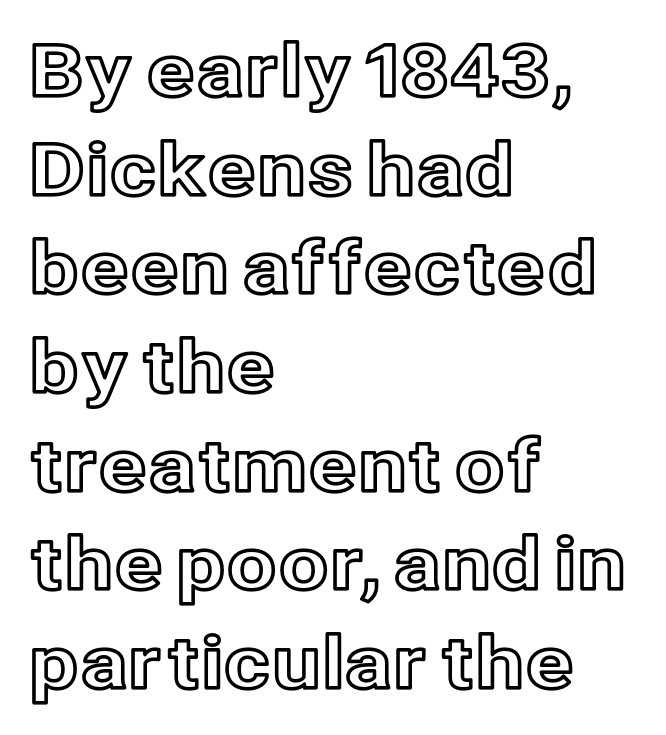
Q: Is the text italic (slanted)? A: No, it is upright.
Q: Is the text underlined? A: No.
Q: How is the paragraph aligned? A: Left-aligned.
Q: Is the spacing between letters normal or unusually wide? A: Normal.
Q: Is the spacing between lines tight, normal or loose? A: Normal.
Q: Width (condensed, normal, or wide)? A: Normal.
Q: x-height? A: Medium.
Q: Monospaced? A: No.
